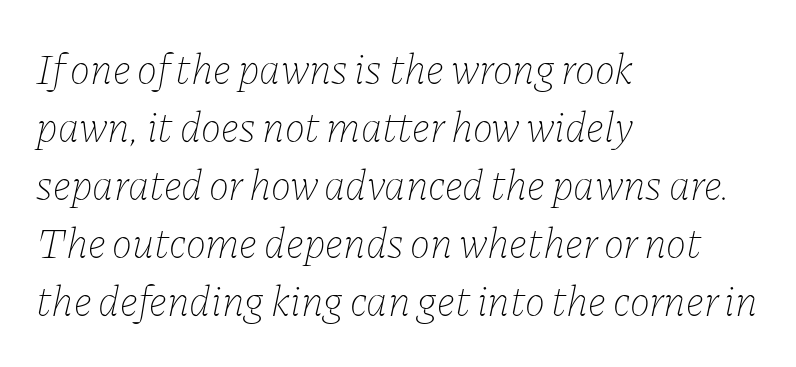
This rendering uses left alignment, leaving the right contour irregular. This sample uses an oblique cut, with every glyph tilted off the vertical. This rendering leaves character spacing at its baseline value. Underline: absent. Nothing heavy about these letters — not bold at all. Think of a printed novel: that variable character pitch is what you see here.
